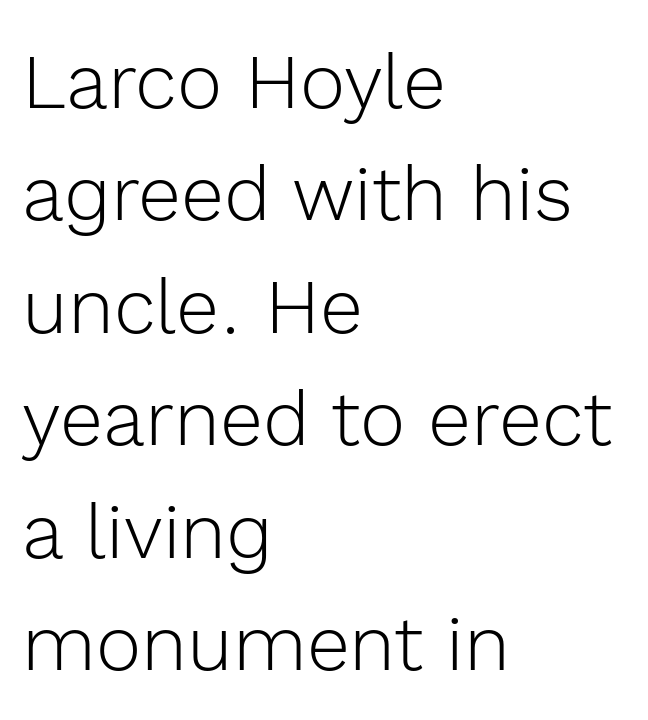
Q: Is the text bold? A: No.
Q: Is the text italic (slanted)? A: No, it is upright.
Q: Is the typeface a serif or a sans-serif typeface? A: Sans-serif.
Q: Is the text underlined? A: No.
Q: How is the paragraph aligned? A: Left-aligned.
Q: Is the spacing between letters normal or unusually wide? A: Normal.
Q: Is the spacing between lines tight, normal or loose? A: Normal.
Q: Width (condensed, normal, or wide)? A: Normal.
Q: x-height? A: Medium.
Q: Monospaced? A: No.
